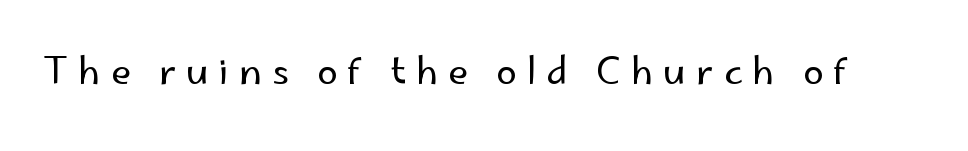
The image shows 37 px regular-weight sans-serif type, upright; set unusually wide letter spacing (+0.27 em), not underlined; low stroke contrast and a small x-height.
